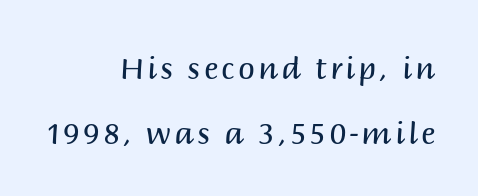
The image shows 30 px regular-weight sans-serif type; set right-aligned, loose line spacing (2.16x), not underlined; medium stroke contrast and a large x-height.
